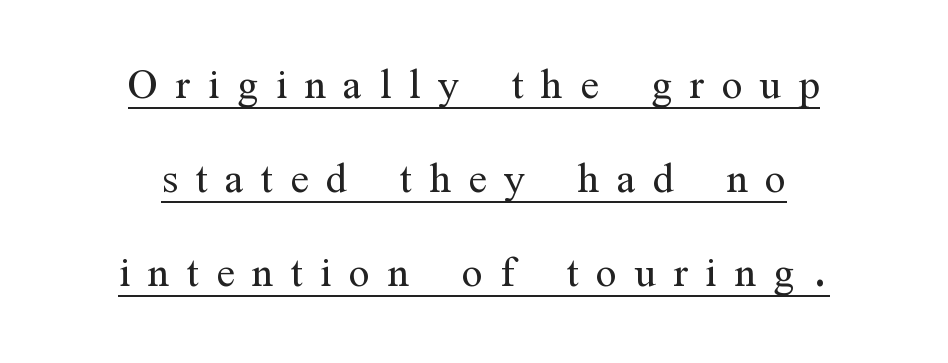
Q: Is the text bold? A: No.
Q: Is the text italic (slanted)? A: No, it is upright.
Q: Is the typeface a serif or a sans-serif typeface? A: Serif.
Q: Is the text underlined? A: Yes.
Q: How is the paragraph aligned? A: Centered.
Q: Is the spacing between letters normal or unusually wide? A: Unusually wide.
Q: Width (condensed, normal, or wide)? A: Condensed.
Q: Stroke contrast? A: Medium.
Q: x-height? A: Medium.
Q: Monospaced? A: No.
